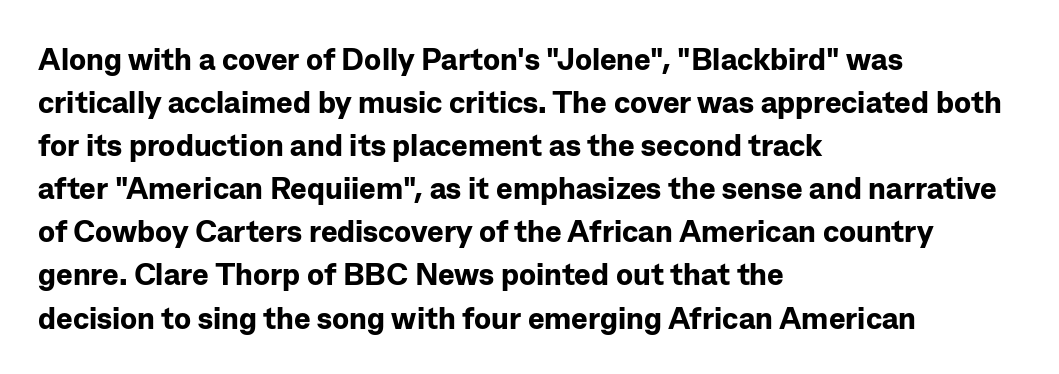
{"serif": "no", "italic": "no", "bold": "yes", "weight": "bold", "width": "normal", "stroke_contrast": "low", "x_height": "medium", "monospaced": "no", "underline": "no", "align": "left", "line_spacing": "normal", "line_spacing_ratio": 1.39, "letter_spacing": "normal", "letter_spacing_em": 0.0, "glyph_px": 31}
